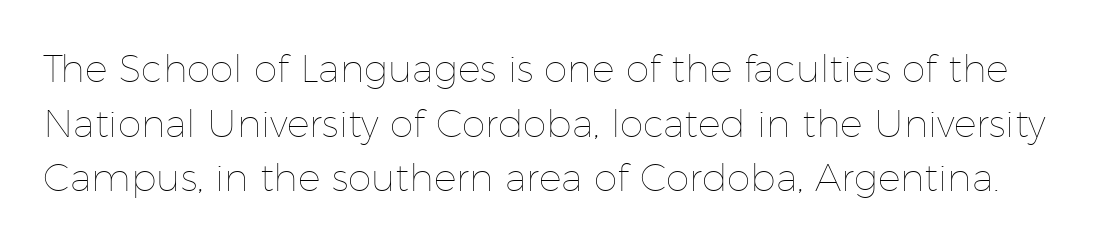
A light-to-regular cut is what we see here. Compared with typical paragraphs, the rows here are spaced about the same. You could not count columns in this text — the font is proportionally spaced. The passage shown has conventional tracking throughout. Only glyphs here, with clear space below each row.
